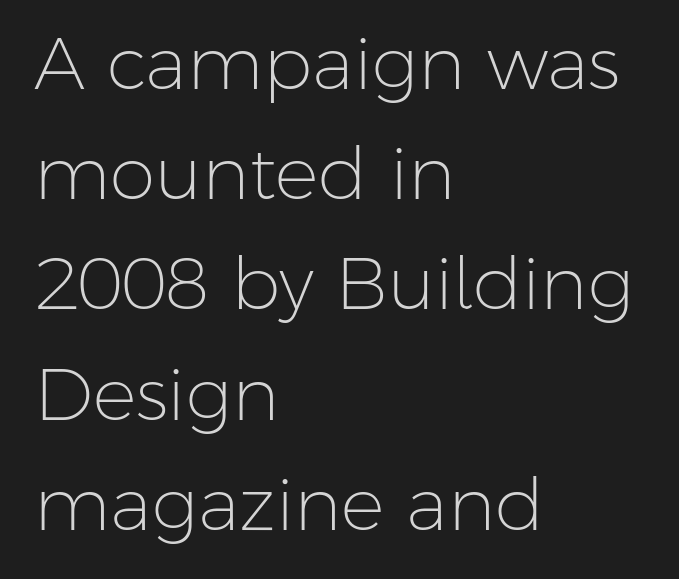
Q: Is the text bold? A: No.
Q: Is the text italic (slanted)? A: No, it is upright.
Q: Is the typeface a serif or a sans-serif typeface? A: Sans-serif.
Q: Is the text underlined? A: No.
Q: How is the paragraph aligned? A: Left-aligned.
Q: Is the spacing between letters normal or unusually wide? A: Normal.
Q: Is the spacing between lines tight, normal or loose? A: Normal.
Q: Width (condensed, normal, or wide)? A: Normal.
Q: Stroke contrast? A: Low.
Q: x-height? A: Medium.
Q: Monospaced? A: No.
